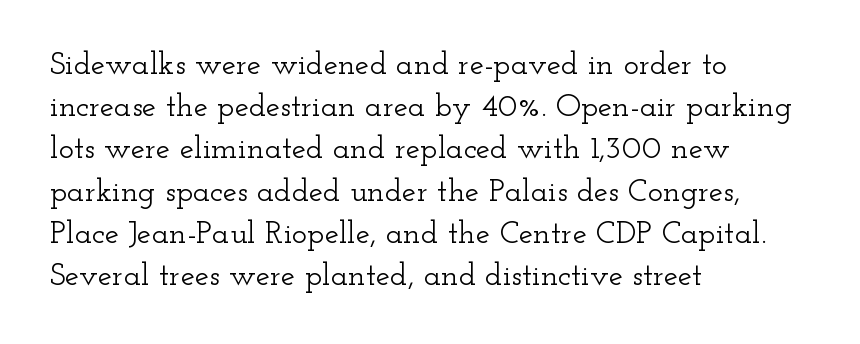
This rendering leaves character spacing at its baseline value. I'd call this a serif setting — the letters wear small feet. The vertical gap from one line to the next is medium. The text block is weighted toward the left margin, trailing off unevenly rightward.
